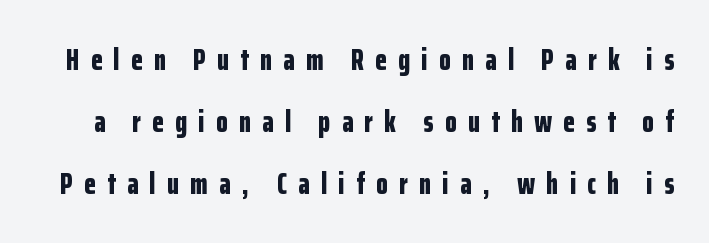
Underlining? Definitely not there. In terms of letterspacing, this is a distinctly airy, spread setting. A dark, heavy texture on the line: the type is bold. If you measured baseline to baseline, you'd find a long distance. Proportional: the letters do not fall into vertical columns.
